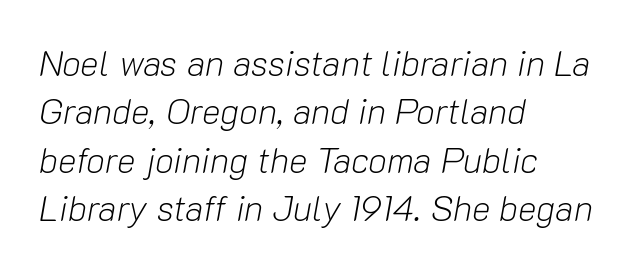
The face used here is rendered with its standard letterfit. The rendering uses natural spacing where letterforms have individual widths. The rag falls on the right side of this text block. Weight: regular or lighter. Horizontal bands of white between lines are of average thickness. Decoration check: the copy has no underline.
